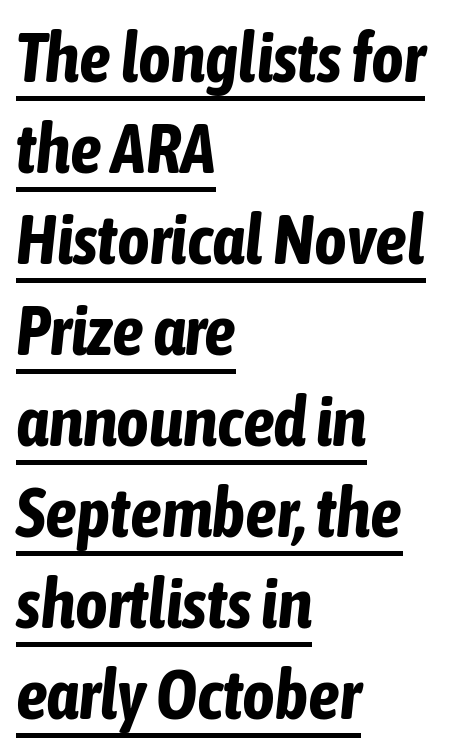
{"italic": "yes", "lean": "right", "slant_degrees": 6, "bold": "yes", "weight": "bold", "width": "condensed", "stroke_contrast": "low", "x_height": "medium", "monospaced": "no", "underline": "yes", "align": "left", "line_spacing": "normal", "line_spacing_ratio": 1.3, "letter_spacing": "normal", "letter_spacing_em": 0.0, "glyph_px": 70}
